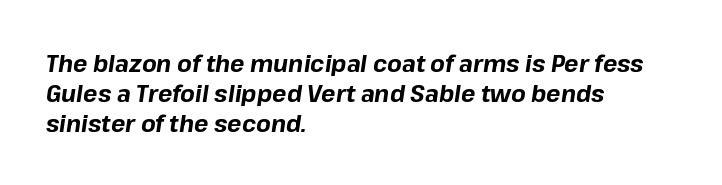
Typeset ragged right — the left edge is the straight one. Is the type slanted? Yes — the strokes lean at a clear angle. Normally led — the rows are evenly, conventionally spaced. Honestly, there is no underline to notice here at all. Between one letter and the next there's only the usual sliver of space.
